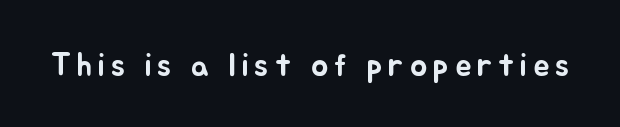
Q: Is the text italic (slanted)? A: No, it is upright.
Q: Is the text underlined? A: No.
Q: Width (condensed, normal, or wide)? A: Normal.
Q: Stroke contrast? A: Low.
Q: x-height? A: Small.
Q: Monospaced? A: No.
